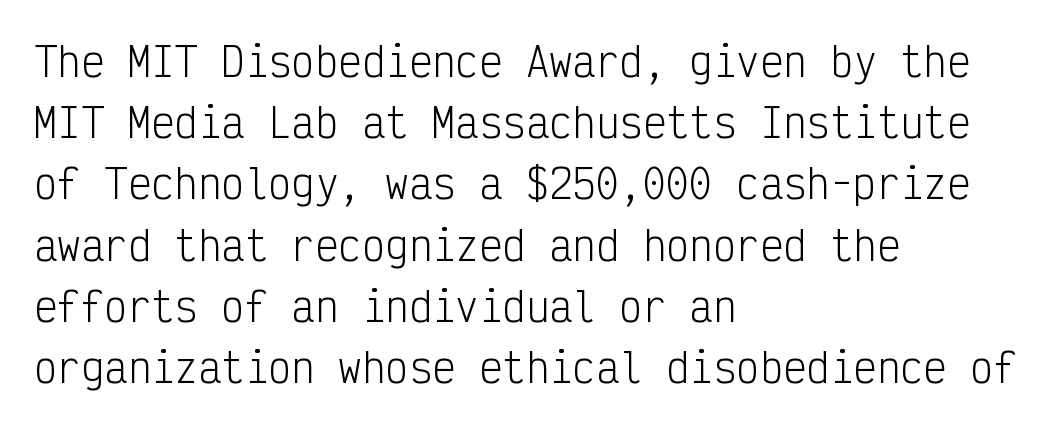
The letters carry no serifs — their stems end cleanly without finishing strokes. Every character here occupies the same horizontal width, giving the sample a typewriter-like rhythm. Look at the tracking — it's just the regular setting, nothing added. Weight: regular or lighter.
